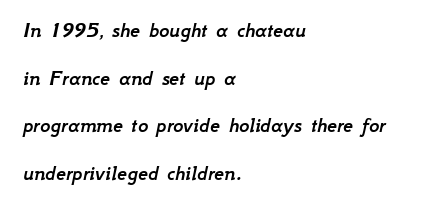
The image shows 22 px text type, italic (leaning right); set left-aligned, loose line spacing (2.16x), normal letter spacing, not underlined.
